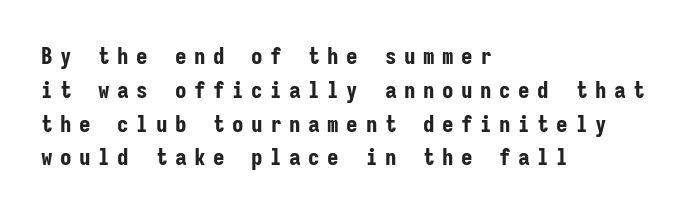
Q: Is the text bold? A: Yes.
Q: Is the text italic (slanted)? A: No, it is upright.
Q: Is the text underlined? A: No.
Q: How is the paragraph aligned? A: Left-aligned.
Q: Is the spacing between letters normal or unusually wide? A: Unusually wide.
Q: Is the spacing between lines tight, normal or loose? A: Normal.
